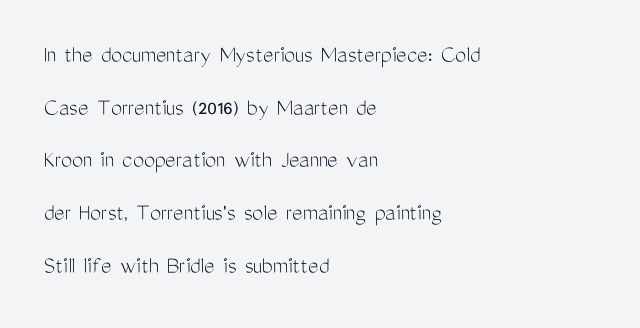
The setting favours the left margin, as ordinary paragraphs usually do. Beneath every word, the page is bare. Vertical spacing — loose. Each stroke keeps to a modest, everyday thickness or less. Is there any slant? The stems are plumb.
